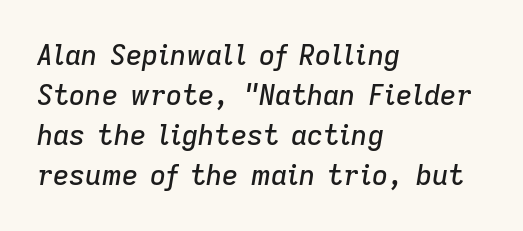
{"italic": "yes", "lean": "right", "slant_degrees": 9, "width": "normal", "stroke_contrast": "low", "x_height": "medium", "monospaced": "no", "underline": "no", "align": "left", "line_spacing": "normal", "line_spacing_ratio": 1.43, "letter_spacing": "normal", "letter_spacing_em": 0.0, "glyph_px": 28}
